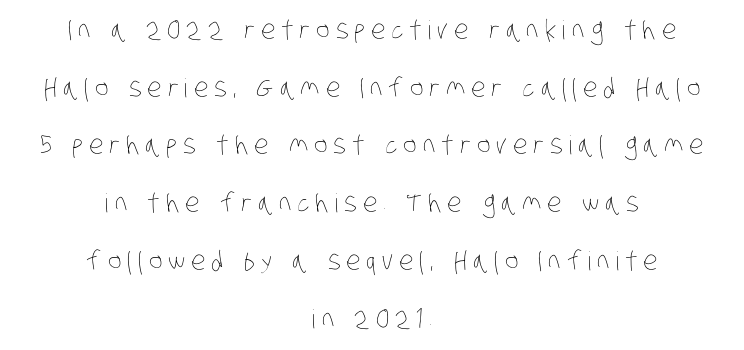
Q: Is the text bold? A: No.
Q: Is the text underlined? A: No.
Q: How is the paragraph aligned? A: Centered.
Q: Is the spacing between letters normal or unusually wide? A: Unusually wide.
Q: Is the spacing between lines tight, normal or loose? A: Loose.
